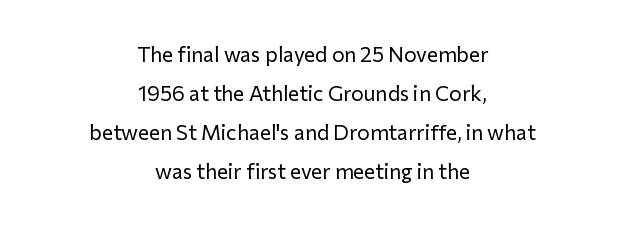
The image shows 21 px text type, upright; set centered, line spacing 1.86x, normal letter spacing, not underlined.
